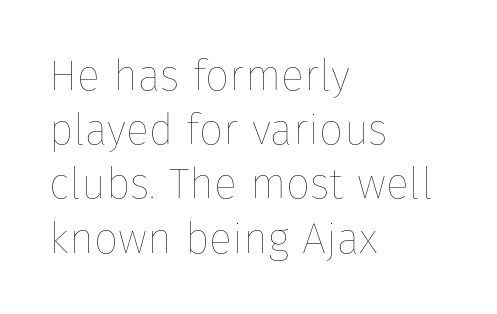
The image shows 43 px thin type, upright; set left-aligned, normal line spacing (1.26x), normal letter spacing, not underlined; low stroke contrast and a medium x-height.
